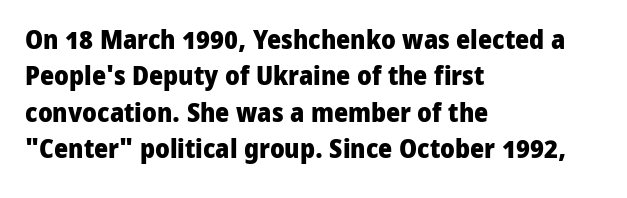
The lettering stays uniformly vertical, giving the passage a roman look. Letters rest on an invisible, unmarked baseline. This block has exactly the height ordinary leading produces. Spacing between characters is what you'd get straight out of the box. Notice how thick the strokes are: this is what a full bold looks like.
